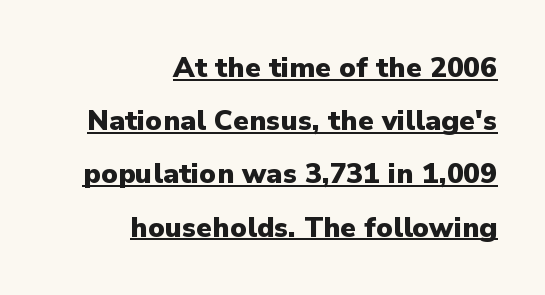
Loosely led — the rows are spread out. The designer went with a sans here, leaving each stem footless. Proportional: the letters do not fall into vertical columns. If you drew a ruler down the right edge, every line would touch it.
